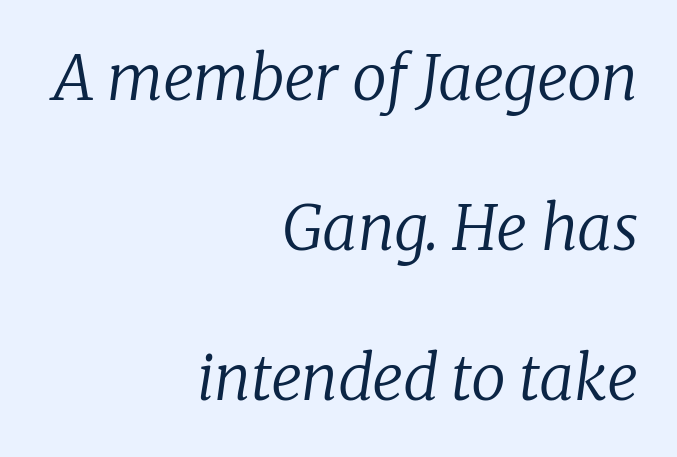
{"serif": "yes", "italic": "yes", "lean": "right", "slant_degrees": 8, "bold": "no", "weight": "regular", "width": "normal", "stroke_contrast": "low", "x_height": "medium", "monospaced": "no", "underline": "no", "align": "right", "line_spacing": "loose", "line_spacing_ratio": 2.42, "letter_spacing": "normal", "letter_spacing_em": 0.0, "glyph_px": 62}
